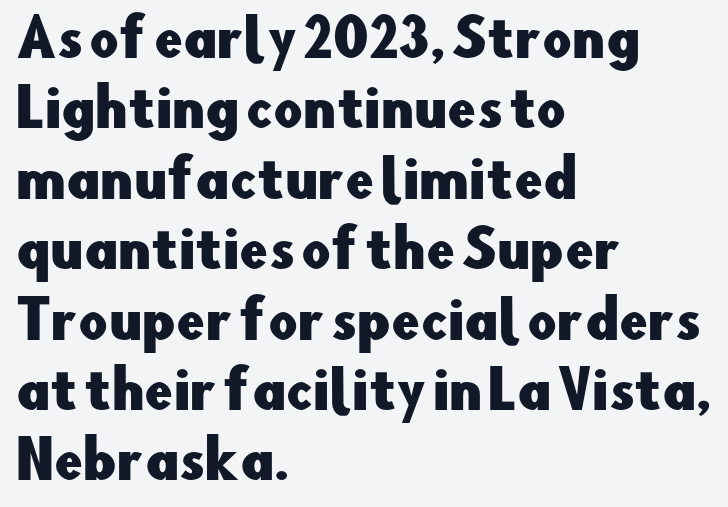
The image shows 51 px sans-serif type, upright; set left-aligned, normal line spacing (1.38x), normal letter spacing, not underlined; low stroke contrast and a small x-height.
